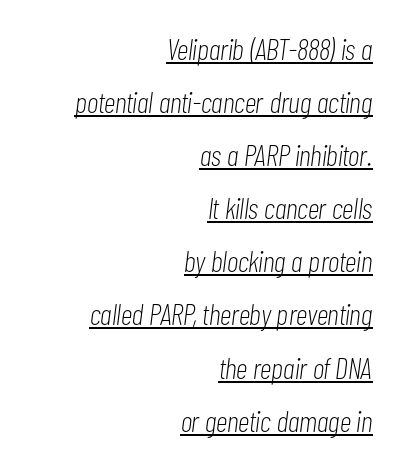
The image shows 30 px light, condensed type, italic (leaning right); set right-aligned, line spacing 1.77x, normal letter spacing, underlined; low stroke contrast and a medium x-height.
